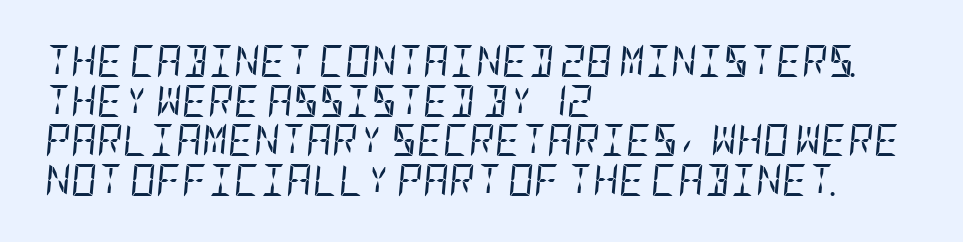
The image shows 32 px regular-weight, condensed type, italic (leaning right); set left-aligned, line spacing 1.24x, normal letter spacing, not underlined; low stroke contrast and a large x-height.
